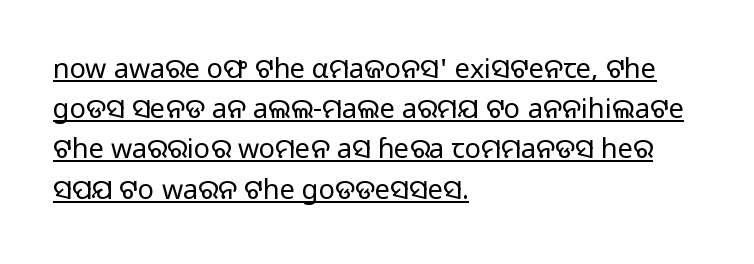
{"italic": "no", "bold": "no", "underline": "yes", "align": "left", "line_spacing": "normal", "line_spacing_ratio": 1.49, "letter_spacing": "normal", "letter_spacing_em": 0.0, "glyph_px": 27}
